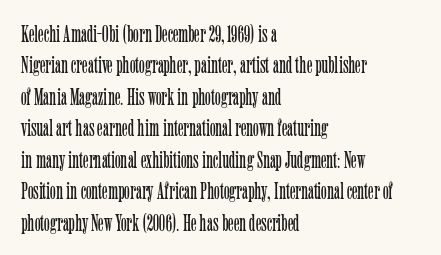
{"italic": "no", "bold": "no", "underline": "no", "align": "left", "line_spacing": "normal", "line_spacing_ratio": 1.31, "letter_spacing": "normal", "letter_spacing_em": 0.0, "glyph_px": 24}
